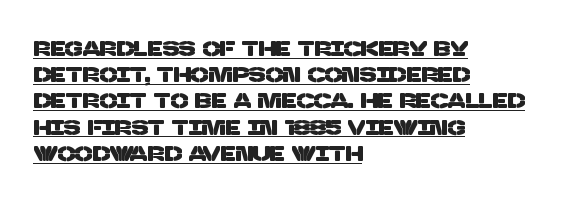
{"underline": "yes", "align": "left", "line_spacing": "normal", "line_spacing_ratio": 1.25, "letter_spacing": "normal", "letter_spacing_em": 0.0, "glyph_px": 21}
